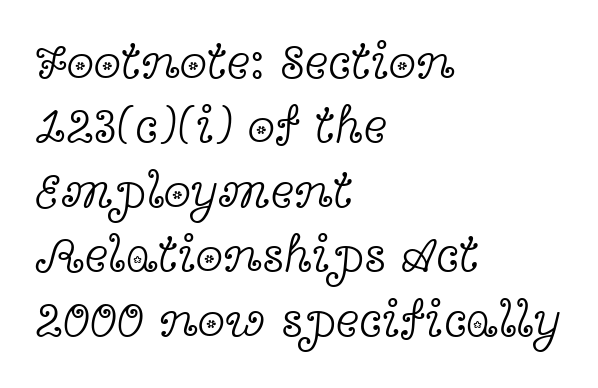
{"serif": "yes", "bold": "no", "weight": "light", "width": "wide", "x_height": "medium", "monospaced": "no", "underline": "no", "align": "left", "line_spacing": "normal", "line_spacing_ratio": 1.29, "letter_spacing": "normal", "letter_spacing_em": 0.0, "glyph_px": 50}
